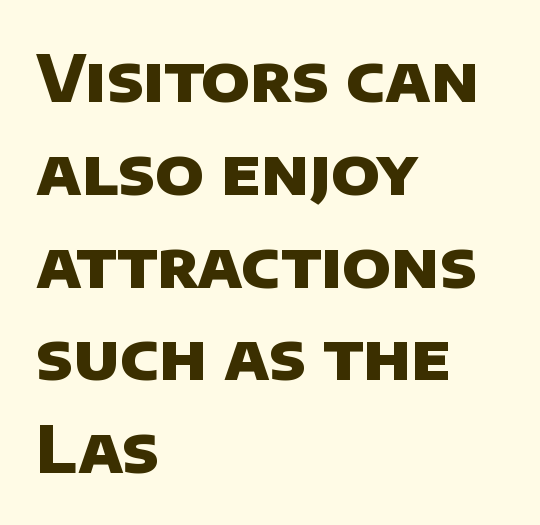
The image shows 64 px heavy sans-serif type; set left-aligned, normal line spacing (1.45x), normal letter spacing, not underlined; low stroke contrast and a large x-height.
